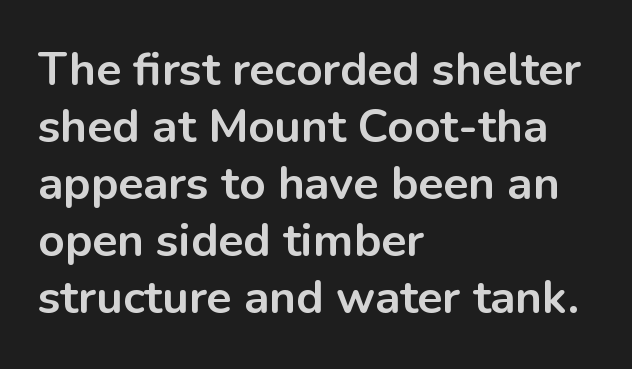
{"serif": "no", "italic": "no", "bold": "yes", "weight": "bold", "width": "normal", "stroke_contrast": "low", "x_height": "medium", "monospaced": "no", "underline": "no", "align": "left", "line_spacing_ratio": 1.24, "letter_spacing": "normal", "letter_spacing_em": 0.0, "glyph_px": 46}
